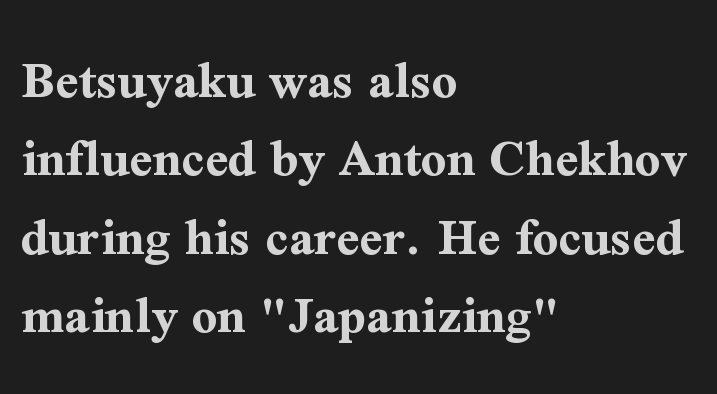
The image shows 56 px bold serif type, upright; set left-aligned, normal line spacing (1.4x), normal letter spacing, not underlined; medium stroke contrast and a medium x-height.
